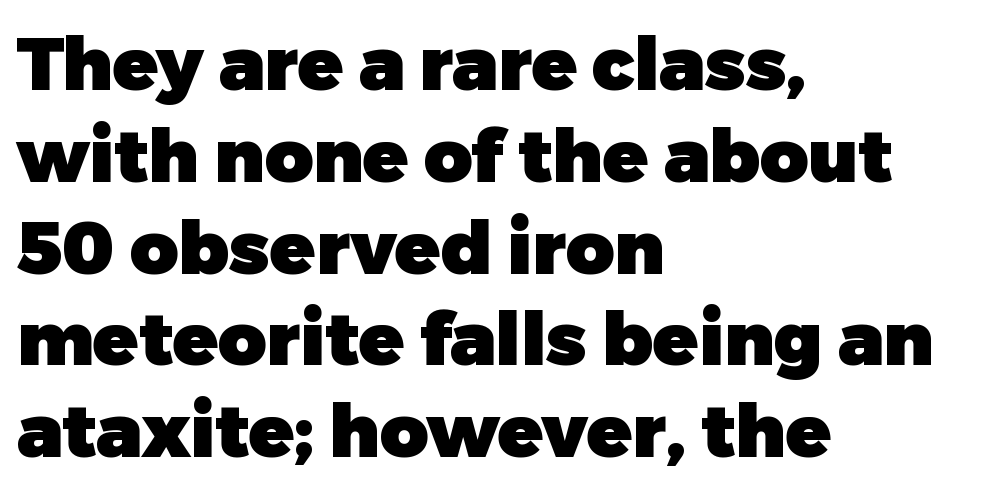
{"serif": "no", "italic": "no", "bold": "yes", "weight": "heavy", "width": "normal", "stroke_contrast": "low", "x_height": "medium", "monospaced": "no", "underline": "no", "align": "left", "line_spacing_ratio": 1.24, "letter_spacing": "normal", "letter_spacing_em": 0.0, "glyph_px": 74}
